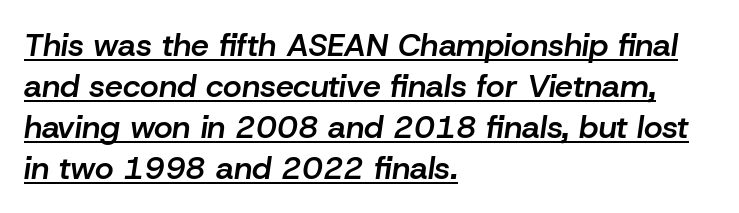
Q: Is the text bold? A: Semi-bold.
Q: Is the text italic (slanted)? A: Yes, it leans right by about 8 degrees.
Q: Is the text underlined? A: Yes.
Q: How is the paragraph aligned? A: Left-aligned.
Q: Is the spacing between letters normal or unusually wide? A: Normal.
Q: Is the spacing between lines tight, normal or loose? A: Normal.
Q: Width (condensed, normal, or wide)? A: Normal.
Q: Stroke contrast? A: Low.
Q: x-height? A: Medium.
Q: Monospaced? A: No.
